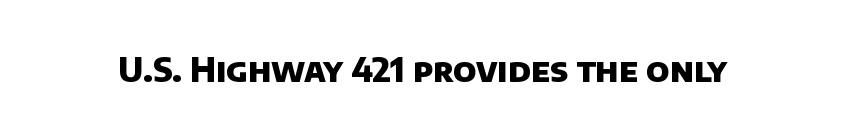
Q: Is the text bold? A: Yes.
Q: Is the typeface a serif or a sans-serif typeface? A: Sans-serif.
Q: Is the text underlined? A: No.
Q: Is the spacing between letters normal or unusually wide? A: Normal.
Q: Width (condensed, normal, or wide)? A: Normal.
Q: Stroke contrast? A: Low.
Q: x-height? A: Large.
Q: Monospaced? A: No.
